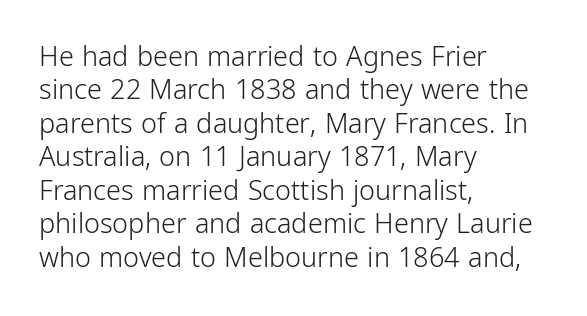
Q: Is the text bold? A: No.
Q: Is the text italic (slanted)? A: No, it is upright.
Q: Is the text underlined? A: No.
Q: How is the paragraph aligned? A: Left-aligned.
Q: Is the spacing between letters normal or unusually wide? A: Normal.
